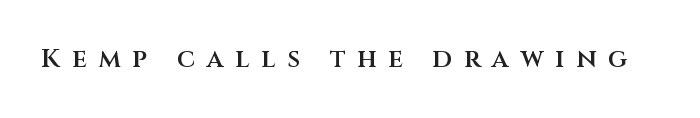
The image shows 26 px text type, upright; set unusually wide letter spacing (+0.45 em), not underlined.
